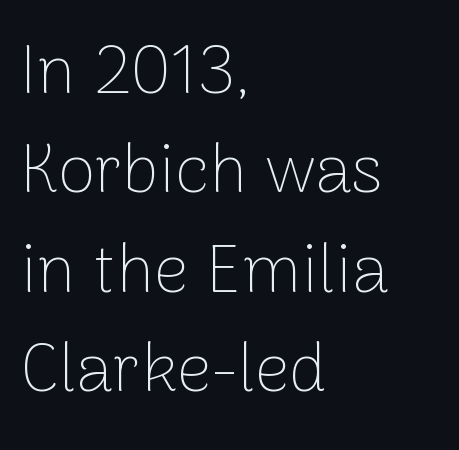
Notice how the passage keeps a crisp vertical edge on the left only. Vertical strokes here are truly vertical. You could call the tracking neutral — neither tight nor loose. Unlike a traditional serif, this face leaves its strokes unadorned. The rendering uses natural spacing where letterforms have individual widths.
